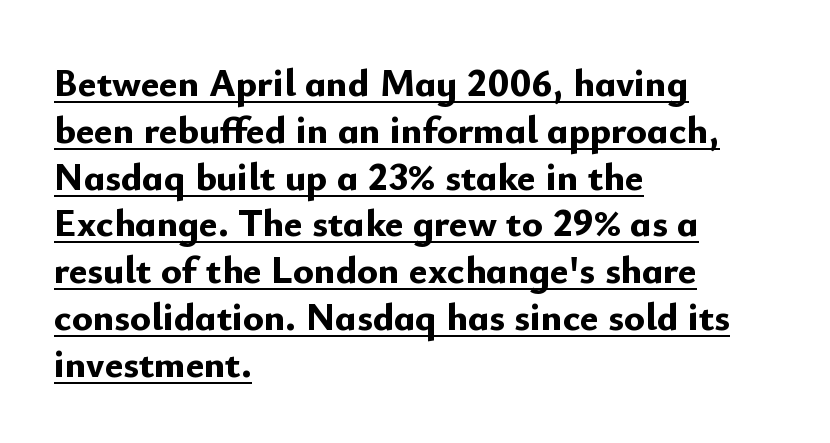
Q: Is the text bold? A: Yes.
Q: Is the text italic (slanted)? A: No, it is upright.
Q: Is the typeface a serif or a sans-serif typeface? A: Sans-serif.
Q: Is the text underlined? A: Yes.
Q: How is the paragraph aligned? A: Left-aligned.
Q: Is the spacing between letters normal or unusually wide? A: Normal.
Q: Width (condensed, normal, or wide)? A: Normal.
Q: Stroke contrast? A: Low.
Q: x-height? A: Small.
Q: Monospaced? A: No.
